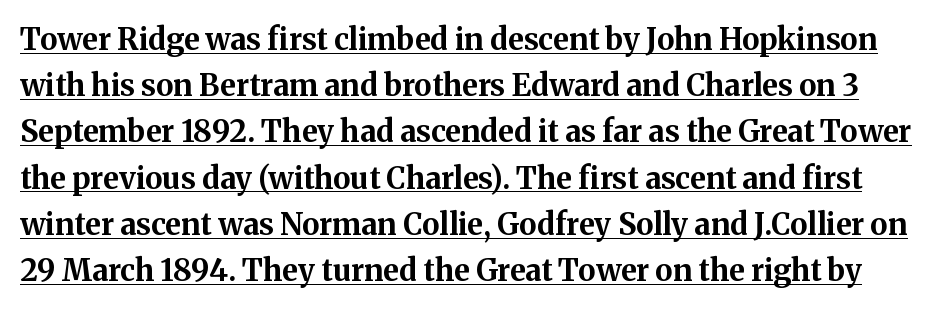
Stroke thickness is high; the sample reads as a true bold. Look at the tracking — it's just the regular setting, nothing added. Leading matches the norm, producing a regular column. When letters stand straight like this, we call the style roman or upright. Think of a printed novel: that variable character pitch is what you see here. Note: serifs present on the glyphs.
